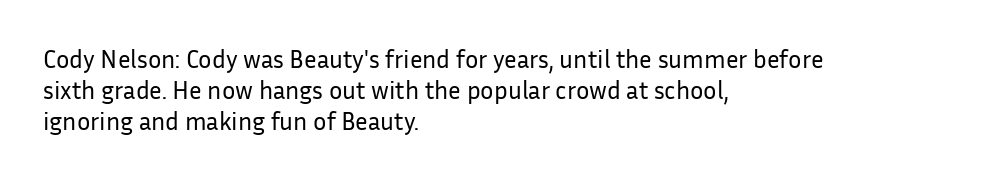
Q: Is the text bold? A: No.
Q: Is the text italic (slanted)? A: No, it is upright.
Q: Is the text underlined? A: No.
Q: How is the paragraph aligned? A: Left-aligned.
Q: Is the spacing between letters normal or unusually wide? A: Normal.
Q: Is the spacing between lines tight, normal or loose? A: Normal.
